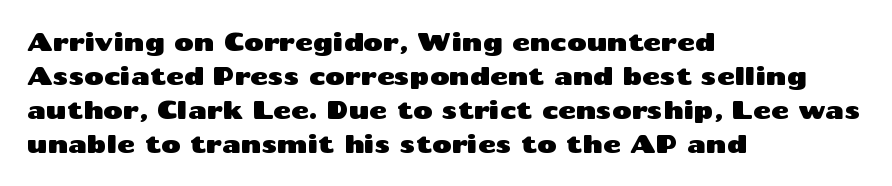
{"italic": "no", "underline": "no", "align": "left", "line_spacing": "normal", "line_spacing_ratio": 1.41, "letter_spacing": "normal", "letter_spacing_em": 0.0, "glyph_px": 24}
